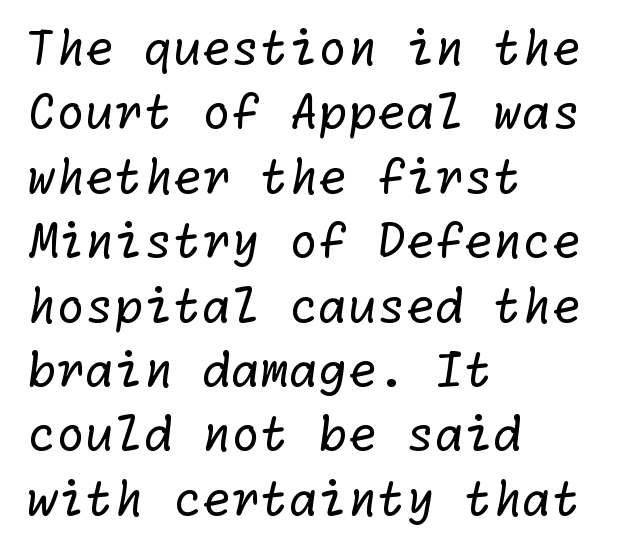
Q: Is the text bold? A: No.
Q: Is the typeface a serif or a sans-serif typeface? A: Sans-serif.
Q: Is the text underlined? A: No.
Q: How is the paragraph aligned? A: Left-aligned.
Q: Is the spacing between letters normal or unusually wide? A: Normal.
Q: Is the spacing between lines tight, normal or loose? A: Normal.
Q: Width (condensed, normal, or wide)? A: Normal.
Q: Stroke contrast? A: Low.
Q: x-height? A: Medium.
